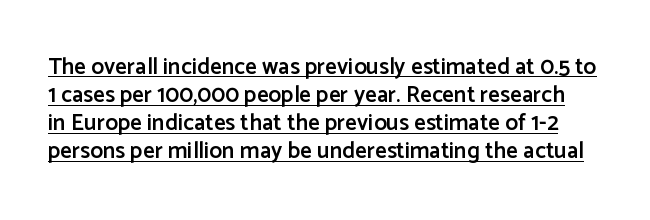
{"italic": "no", "bold": "semi", "underline": "yes", "line_spacing_ratio": 1.22, "letter_spacing": "normal", "letter_spacing_em": 0.0, "glyph_px": 23}
